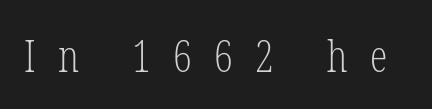
Each row of text sits above clean, open space. Tall strokes in this sample are plumb rather than angled. Substantial extra tracking has been applied to these lines. The face used here is proportionally spaced, like ordinary book or web type. Stroke terminals: seriffed. Stroke thickness stays within the range of a standard reading face or lighter.
